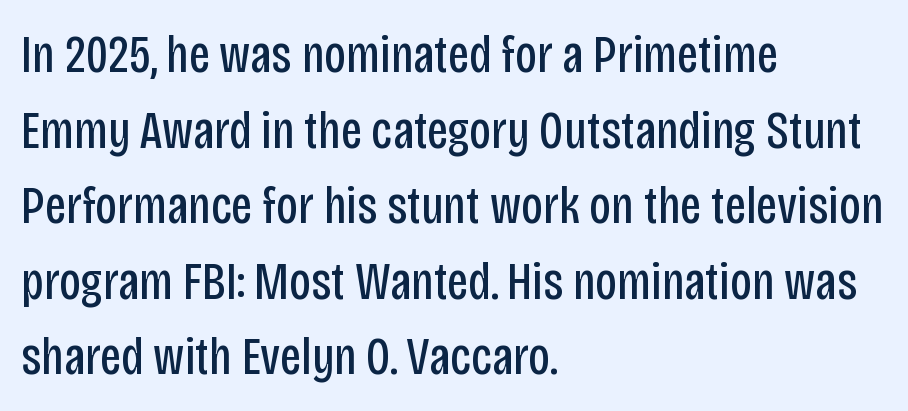
Descender tails drop into unmarked territory. Heaviness? Minimal to ordinary, like unemphasized prose. Letterform terminals end flat and unadorned throughout the passage. The lines sit at an ordinary, default distance from one another. You could not count columns in this text — the font is proportionally spaced.
